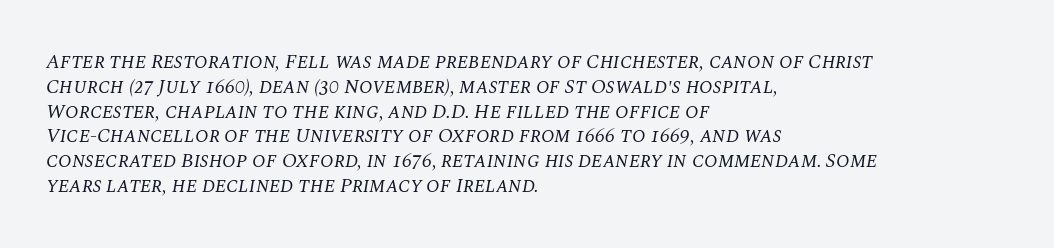
Yep, that's italic — everything's leaning. Standard letterfit; no display-style spreading of the glyphs. The words here are not underlined. Compared with a typical body face, this is equally light or lighter still.
